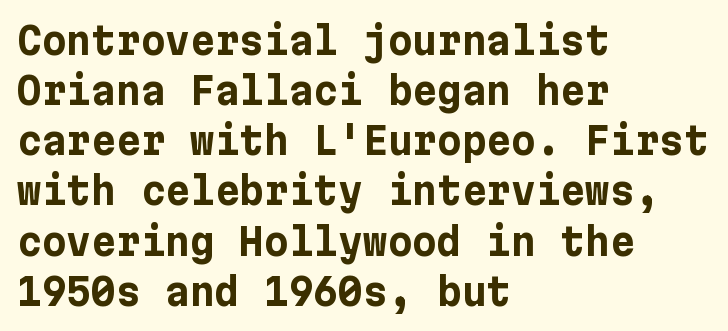
{"serif": "no", "italic": "no", "bold": "yes", "weight": "bold", "width": "normal", "stroke_contrast": "low", "x_height": "medium", "underline": "no", "align": "left", "line_spacing": "normal", "line_spacing_ratio": 1.32, "letter_spacing": "normal", "letter_spacing_em": 0.0, "glyph_px": 38}
